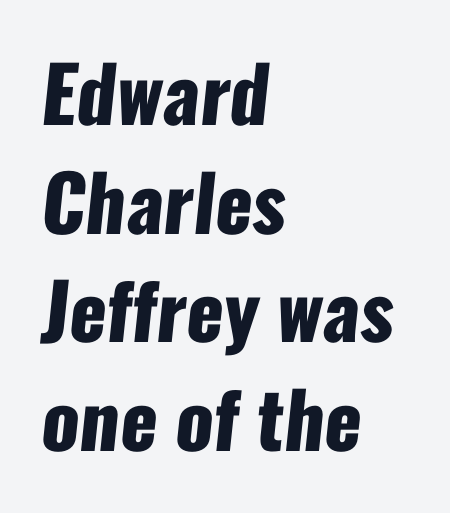
Q: Is the text bold? A: Yes.
Q: Is the typeface a serif or a sans-serif typeface? A: Sans-serif.
Q: Is the text underlined? A: No.
Q: How is the paragraph aligned? A: Left-aligned.
Q: Is the spacing between letters normal or unusually wide? A: Normal.
Q: Is the spacing between lines tight, normal or loose? A: Normal.
Q: Width (condensed, normal, or wide)? A: Condensed.
Q: Stroke contrast? A: Low.
Q: x-height? A: Medium.
Q: Monospaced? A: No.
